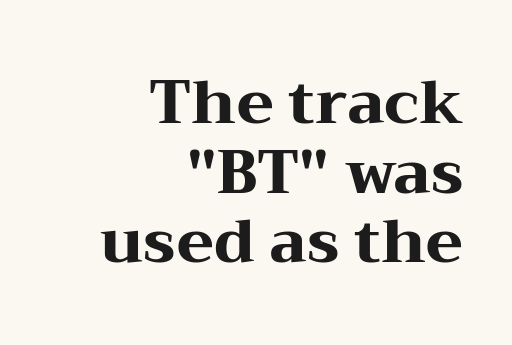
{"serif": "yes", "italic": "no", "bold": "yes", "weight": "heavy", "width": "wide", "stroke_contrast": "medium", "x_height": "medium", "monospaced": "no", "underline": "no", "align": "right", "line_spacing": "tight", "line_spacing_ratio": 1.14, "letter_spacing": "normal", "letter_spacing_em": 0.0, "glyph_px": 61}
